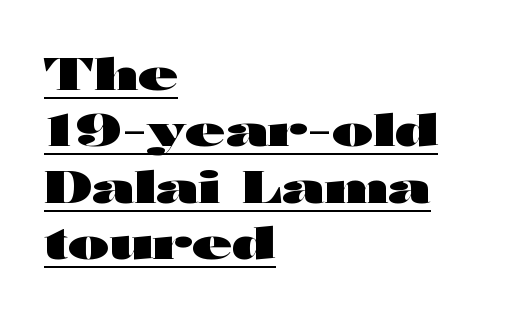
Q: Is the text bold? A: Yes.
Q: Is the text italic (slanted)? A: No, it is upright.
Q: Is the typeface a serif or a sans-serif typeface? A: Serif.
Q: Is the text underlined? A: Yes.
Q: How is the paragraph aligned? A: Left-aligned.
Q: Is the spacing between letters normal or unusually wide? A: Normal.
Q: Is the spacing between lines tight, normal or loose? A: Normal.
Q: Width (condensed, normal, or wide)? A: Wide.
Q: Stroke contrast? A: High.
Q: x-height? A: Medium.
Q: Monospaced? A: No.
